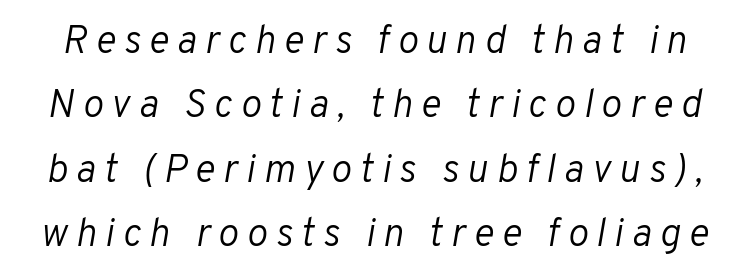
A light-to-regular cut is what we see here. Does the leading feel generous? No, just average. A typesetter would call this proportional, since set widths differ per character. Slanted lettering throughout. Nobody drew a line under any word here. Words appear elongated and porous because spacing is wide.
